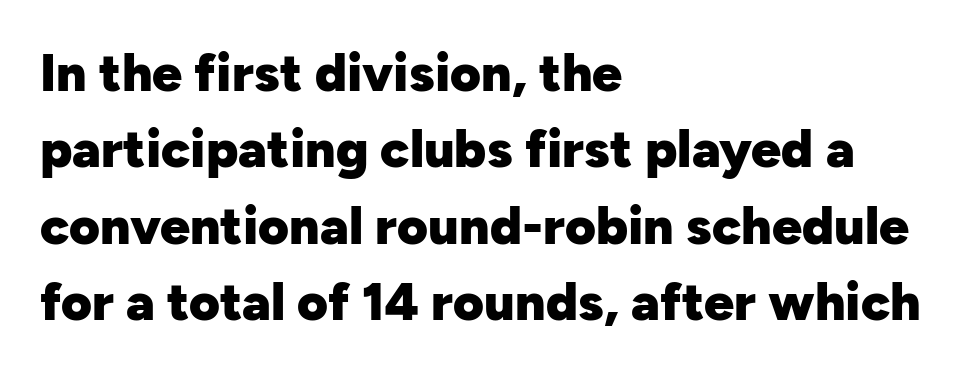
Q: Is the text bold? A: Yes.
Q: Is the text italic (slanted)? A: No, it is upright.
Q: Is the typeface a serif or a sans-serif typeface? A: Sans-serif.
Q: Is the text underlined? A: No.
Q: How is the paragraph aligned? A: Left-aligned.
Q: Is the spacing between letters normal or unusually wide? A: Normal.
Q: Is the spacing between lines tight, normal or loose? A: Normal.
Q: Width (condensed, normal, or wide)? A: Normal.
Q: Stroke contrast? A: Low.
Q: x-height? A: Medium.
Q: Monospaced? A: No.
